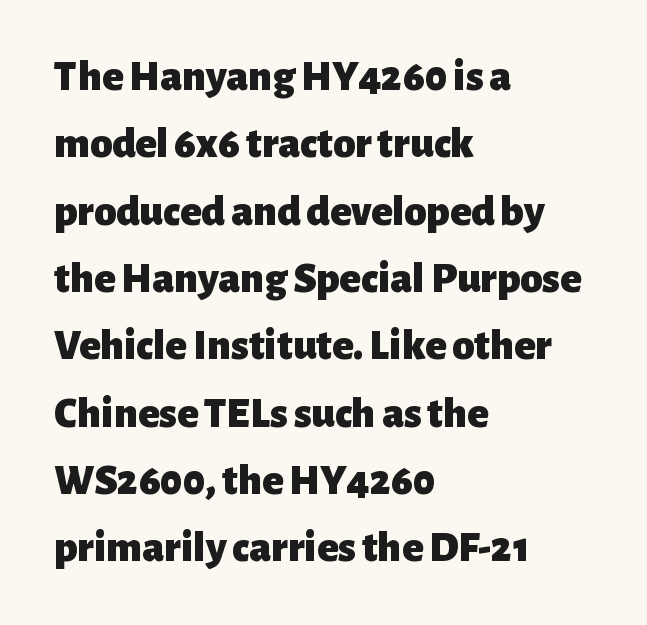
The image shows 44 px heavy sans-serif type, upright; set left-aligned, normal line spacing (1.53x), normal letter spacing, not underlined; low stroke contrast and a medium x-height.
